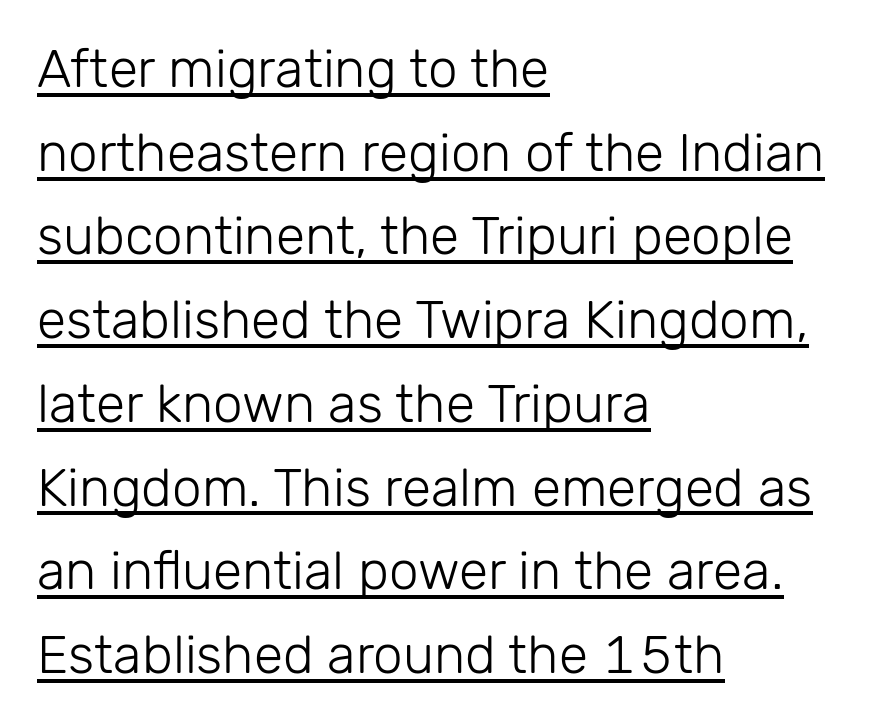
{"serif": "no", "italic": "no", "bold": "no", "weight": "light", "width": "normal", "stroke_contrast": "low", "x_height": "medium", "monospaced": "no", "underline": "yes", "align": "left", "line_spacing": "normal", "line_spacing_ratio": 1.58, "letter_spacing": "normal", "letter_spacing_em": 0.0, "glyph_px": 53}
